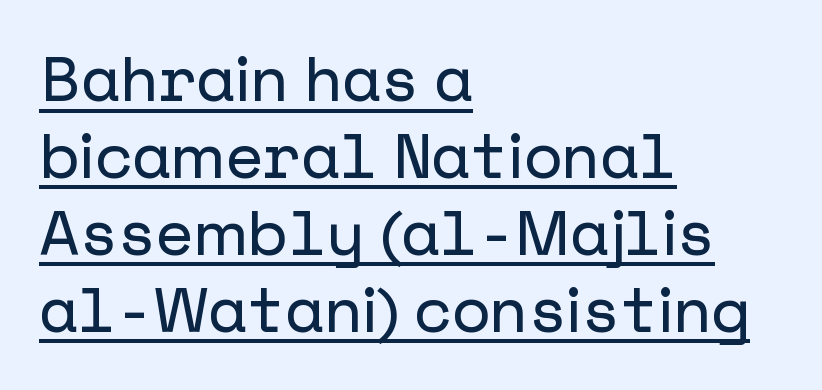
The image shows 62 px sans-serif type, upright; set left-aligned, line spacing 1.24x, normal letter spacing, underlined; low stroke contrast and a medium x-height.
